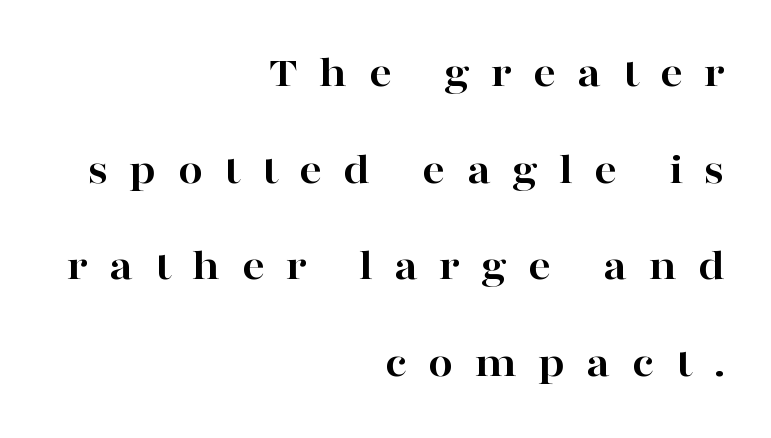
Q: Is the text bold? A: Yes.
Q: Is the text italic (slanted)? A: No, it is upright.
Q: Is the typeface a serif or a sans-serif typeface? A: Serif.
Q: Is the text underlined? A: No.
Q: How is the paragraph aligned? A: Right-aligned.
Q: Is the spacing between letters normal or unusually wide? A: Unusually wide.
Q: Is the spacing between lines tight, normal or loose? A: Loose.
Q: Width (condensed, normal, or wide)? A: Wide.
Q: Stroke contrast? A: High.
Q: x-height? A: Medium.
Q: Monospaced? A: No.
